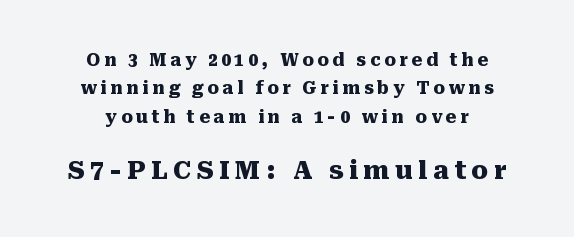
The image shows 25 px bold type, upright; set centered, normal line spacing (1.67x), unusually wide letter spacing (+0.22 em), not underlined; the second (bottom) block is 1.47x larger.
